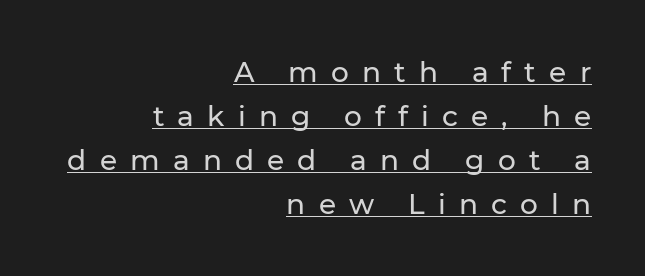
The image shows 28 px sans-serif type, upright; set right-aligned, normal line spacing (1.57x), unusually wide letter spacing (+0.47 em), underlined; low stroke contrast and a medium x-height.
